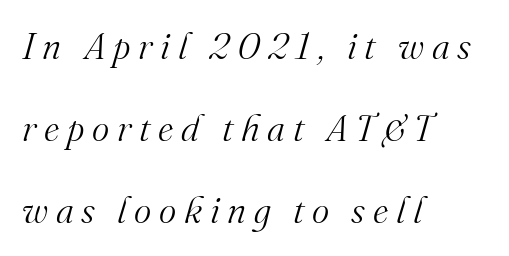
The image shows 37 px light serif type, italic (leaning right); set left-aligned, loose line spacing (2.22x), unusually wide letter spacing (+0.21 em), not underlined; medium stroke contrast and a small x-height.
